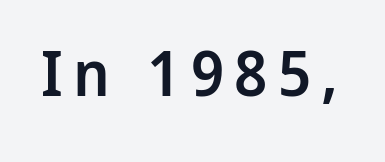
You could not count columns in this text — the font is proportionally spaced. The face used here is a semibold: visibly heavier than regular, lighter than bold. The area under the type is left untouched. Quick note: not italic, upright. Type style note: lacks serifs.
